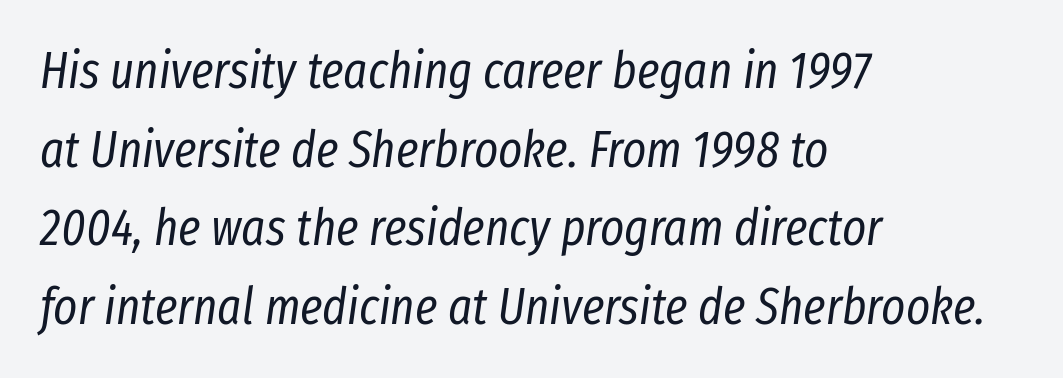
Q: Is the text bold? A: No.
Q: Is the text italic (slanted)? A: Yes, it leans right by about 8 degrees.
Q: Is the text underlined? A: No.
Q: How is the paragraph aligned? A: Left-aligned.
Q: Is the spacing between letters normal or unusually wide? A: Normal.
Q: Is the spacing between lines tight, normal or loose? A: Normal.
Q: Width (condensed, normal, or wide)? A: Condensed.
Q: Stroke contrast? A: Low.
Q: x-height? A: Medium.
Q: Monospaced? A: No.
